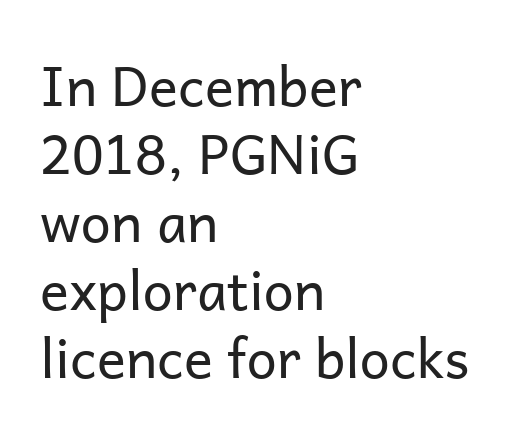
Characters remain perfectly vertical along every line. Glance below the letters and you will spot only blank space. The font is comparable to plain body text, perhaps lighter. The compositor pushed each line to the left boundary.
